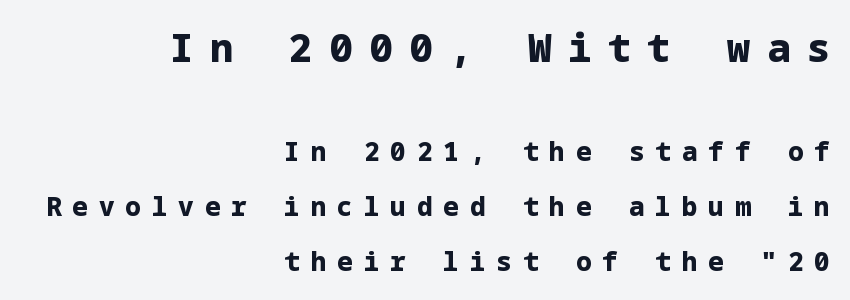
Q: Is the text bold? A: Yes.
Q: Is the text italic (slanted)? A: No, it is upright.
Q: Is the typeface a serif or a sans-serif typeface? A: Sans-serif.
Q: Is the text underlined? A: No.
Q: How is the paragraph aligned? A: Right-aligned.
Q: Is the spacing between letters normal or unusually wide? A: Unusually wide.
Q: Is the spacing between lines tight, normal or loose? A: Loose.
Q: Which block of text is set in a larger size, the first (top) or the second (bottom)? A: The first (top) one.
Q: Width (condensed, normal, or wide)? A: Normal.
Q: Stroke contrast? A: Low.
Q: x-height? A: Medium.
